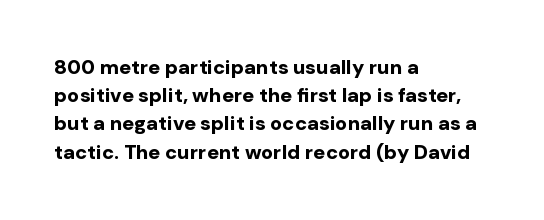
The image shows 20 px bold type, upright; set left-aligned, normal line spacing (1.41x), normal letter spacing, not underlined.
